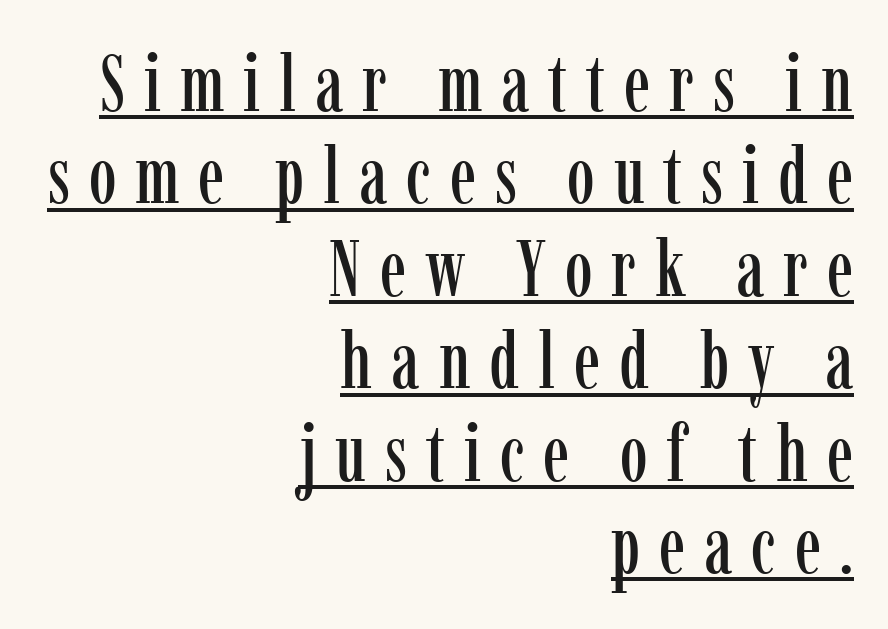
Q: Is the text italic (slanted)? A: No, it is upright.
Q: Is the typeface a serif or a sans-serif typeface? A: Serif.
Q: Is the text underlined? A: Yes.
Q: How is the paragraph aligned? A: Right-aligned.
Q: Is the spacing between letters normal or unusually wide? A: Unusually wide.
Q: Width (condensed, normal, or wide)? A: Condensed.
Q: Stroke contrast? A: Low.
Q: x-height? A: Medium.
Q: Monospaced? A: No.
